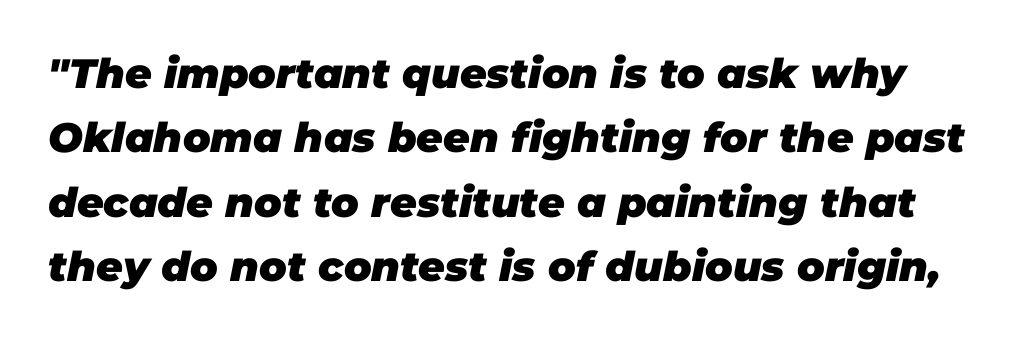
The image shows 41 px heavy type, italic (leaning right); set normal line spacing (1.57x), normal letter spacing, not underlined; low stroke contrast and a large x-height.
